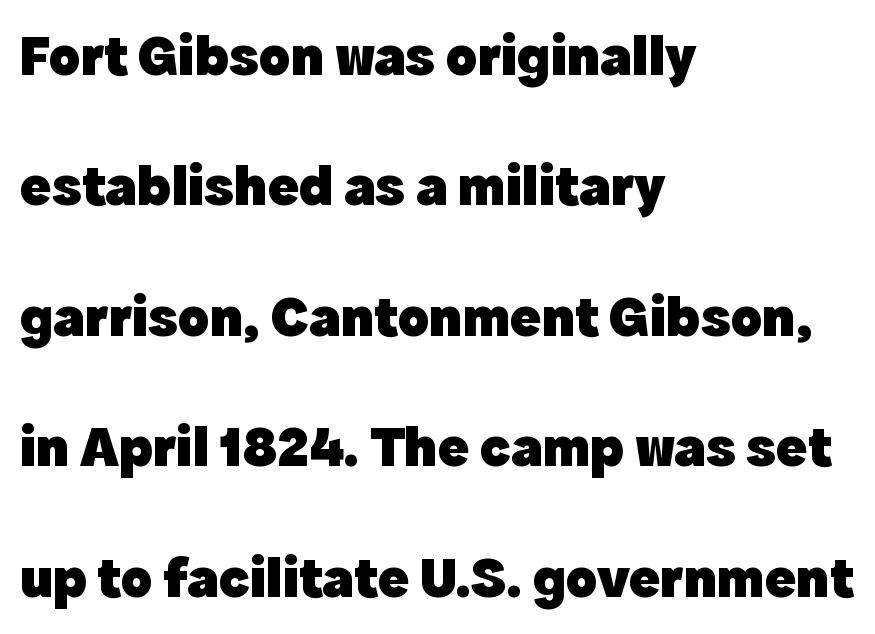
Do the letters lean? They stand straight. Observe the absence of serifs on each vertical stroke in this sample. Alignment: flush left. There is no visible air inserted between adjacent glyphs.
